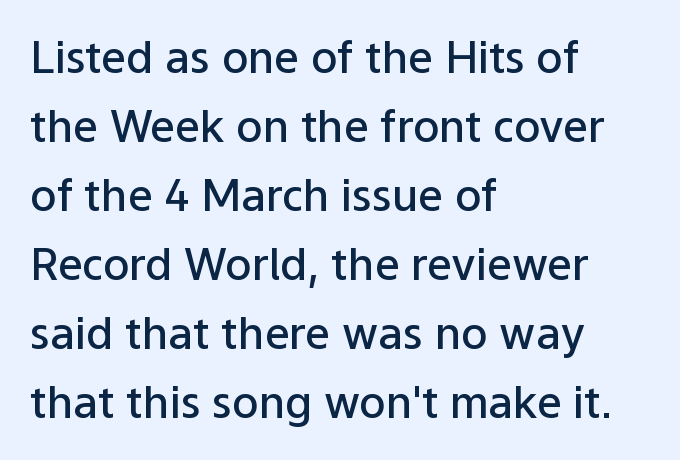
The image shows 44 px semibold sans-serif type, upright; set left-aligned, normal line spacing (1.57x), normal letter spacing, not underlined; low stroke contrast and a medium x-height.
